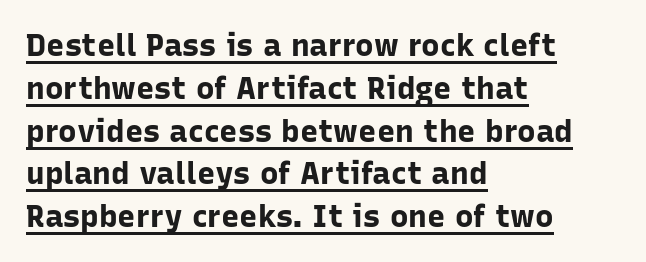
Emphasis is given by a line drawn under the lettering. Is this a fixed-width face? No — the glyphs have proportional, varying widths. Does the lettering tilt? It doesn't — this is upright. Left-aligned paragraph, ragged on the right. The font is running at its bold setting.
